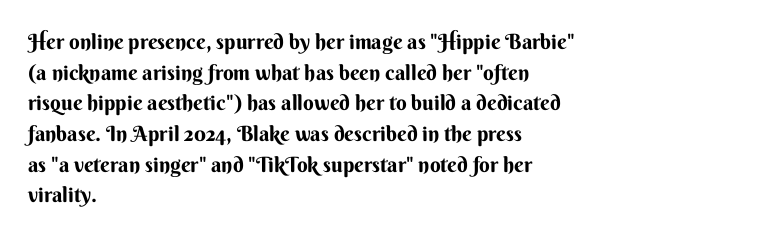
The image shows 21 px text type, upright; set left-aligned, normal line spacing (1.46x), normal letter spacing, not underlined.
